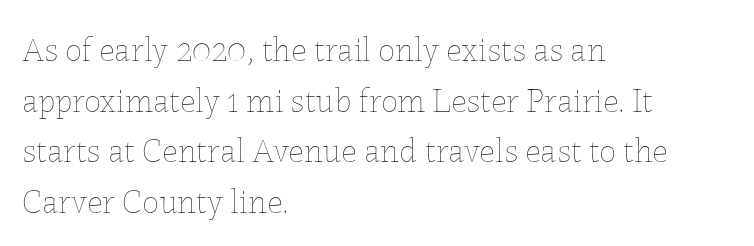
Q: Is the text bold? A: No.
Q: Is the text italic (slanted)? A: No, it is upright.
Q: Is the text underlined? A: No.
Q: How is the paragraph aligned? A: Left-aligned.
Q: Is the spacing between letters normal or unusually wide? A: Normal.
Q: Is the spacing between lines tight, normal or loose? A: Normal.
Q: Width (condensed, normal, or wide)? A: Normal.
Q: Stroke contrast? A: Low.
Q: x-height? A: Medium.
Q: Monospaced? A: No.
